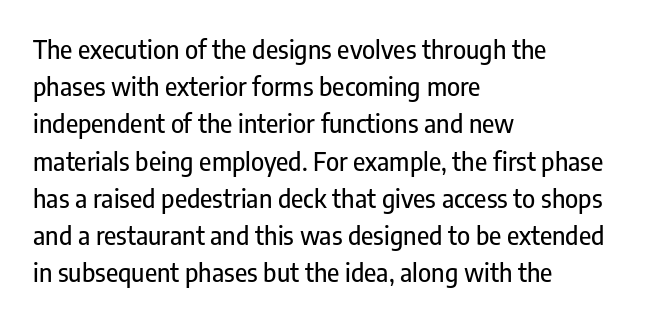
{"italic": "no", "underline": "no", "align": "left", "line_spacing": "normal", "line_spacing_ratio": 1.49, "letter_spacing": "normal", "letter_spacing_em": 0.0, "glyph_px": 25}
